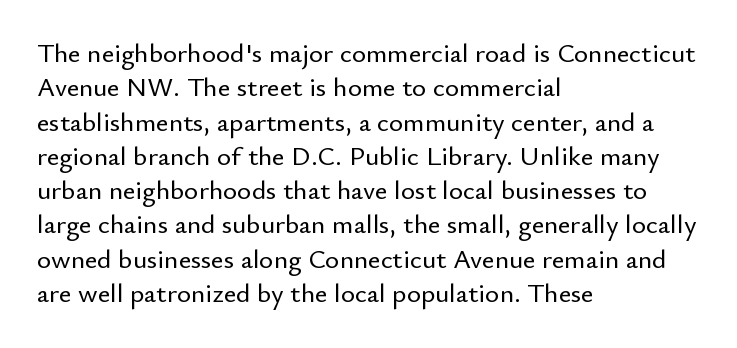
Do the letters lean? They stand straight. Lines of text with bare space underneath. The passage shown stacks its lines at a standard gap. Casual observation: everything's shoved over to the left.
